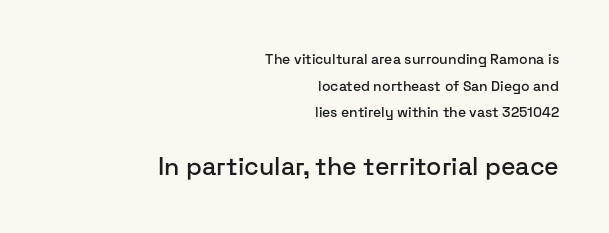
Notice the wide empty band between every row — that's loose leading. Size contrast runs from small at the top to large at the bottom. The compositor pushed each line to the right boundary. The line texture is even and compact thanks to regular tracking. Type without underlining. Every stem runs plumb, perpendicular to the baseline.
